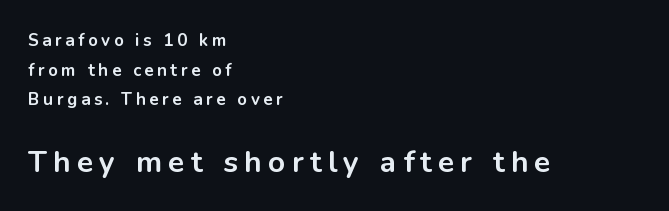
Q: Is the text bold? A: Yes.
Q: Is the text italic (slanted)? A: No, it is upright.
Q: Is the typeface a serif or a sans-serif typeface? A: Sans-serif.
Q: Is the text underlined? A: No.
Q: How is the paragraph aligned? A: Left-aligned.
Q: Is the spacing between letters normal or unusually wide? A: Unusually wide.
Q: Which block of text is set in a larger size, the first (top) or the second (bottom)? A: The second (bottom) one.
Q: Width (condensed, normal, or wide)? A: Normal.
Q: Stroke contrast? A: Low.
Q: x-height? A: Medium.
Q: Monospaced? A: No.
